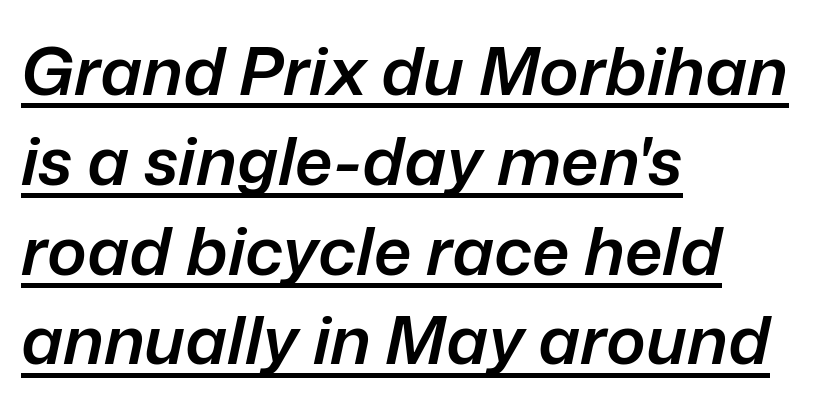
This rendering features underlined lettering. Think of a printed novel: that variable character pitch is what you see here. In terms of posture, this sample is oblique. The vertical gap from one line to the next is medium. Weight: semibold (demi). The rag falls on the right side of this text block.
